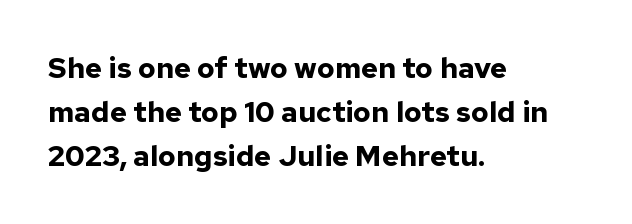
Q: Is the text bold? A: Yes.
Q: Is the text italic (slanted)? A: No, it is upright.
Q: Is the typeface a serif or a sans-serif typeface? A: Sans-serif.
Q: Is the text underlined? A: No.
Q: How is the paragraph aligned? A: Left-aligned.
Q: Is the spacing between letters normal or unusually wide? A: Normal.
Q: Is the spacing between lines tight, normal or loose? A: Normal.
Q: Width (condensed, normal, or wide)? A: Normal.
Q: Stroke contrast? A: Low.
Q: x-height? A: Medium.
Q: Monospaced? A: No.
